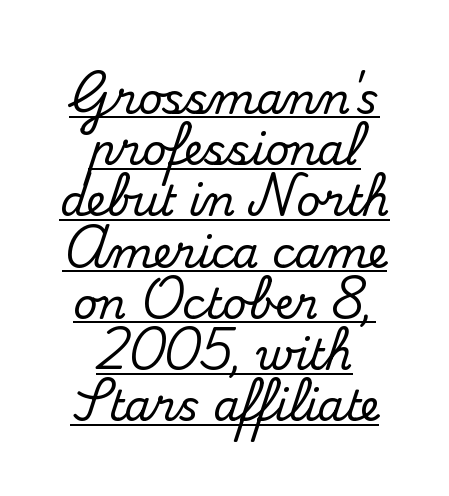
In CSS terms this would be text-align: center. Each letter keeps its own natural width here, so spacing adapts to shape. A rule runs beneath these lines of type.
